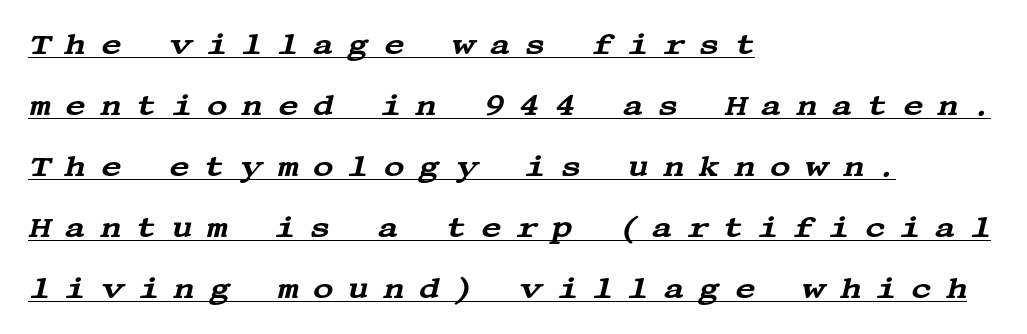
{"serif": "yes", "italic": "yes", "lean": "right", "slant_degrees": 13, "width": "wide", "stroke_contrast": "medium", "x_height": "large", "underline": "yes", "align": "left", "line_spacing": "loose", "line_spacing_ratio": 2.1, "letter_spacing": "wide", "letter_spacing_em": 0.48, "glyph_px": 29}
